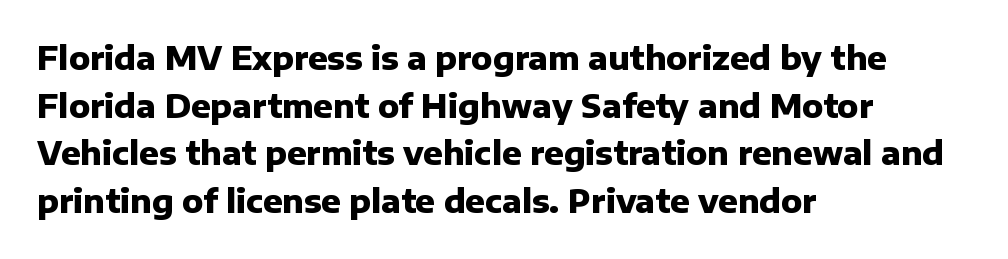
The image shows 32 px heavy sans-serif type, upright; set left-aligned, normal line spacing (1.49x), normal letter spacing, not underlined; low stroke contrast and a medium x-height.
